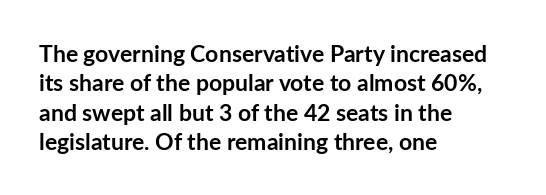
Q: Is the text bold? A: Yes.
Q: Is the text italic (slanted)? A: No, it is upright.
Q: Is the text underlined? A: No.
Q: How is the paragraph aligned? A: Left-aligned.
Q: Is the spacing between letters normal or unusually wide? A: Normal.
Q: Is the spacing between lines tight, normal or loose? A: Normal.
